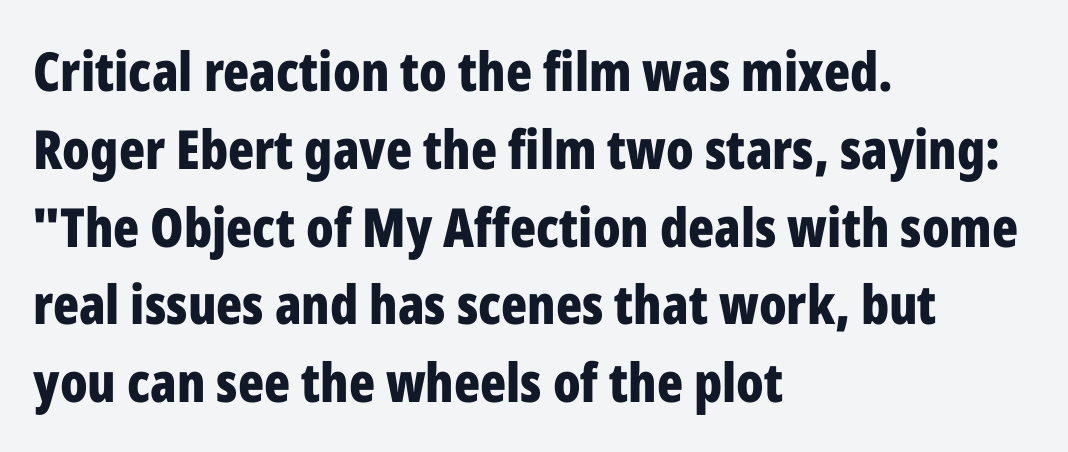
The image shows 54 px bold, condensed sans-serif type, upright; set left-aligned, normal line spacing (1.44x), normal letter spacing, not underlined; low stroke contrast and a medium x-height.
